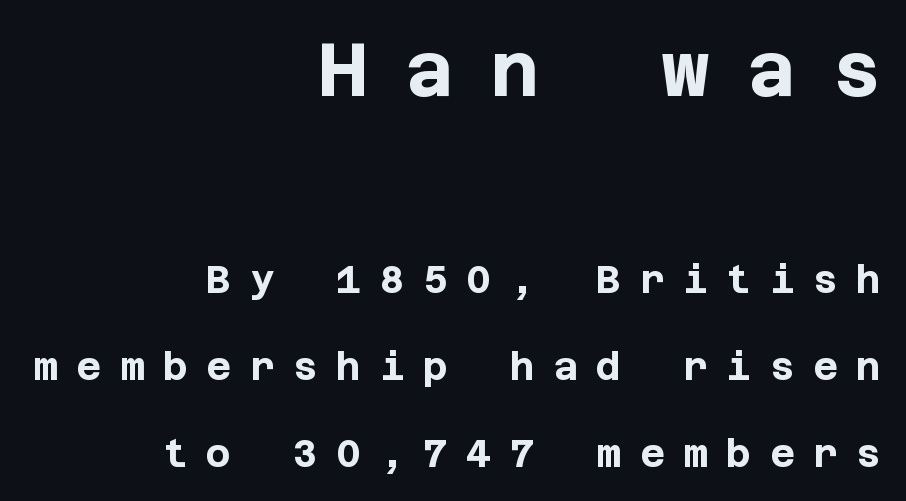
Line endings align vertically; line beginnings do not. Font category for this specimen: sans-serif. The area under the type is left untouched. Glyph-to-glyph distance is far greater than everyday printed text. Strokes here are thick enough to call this a true bold.
